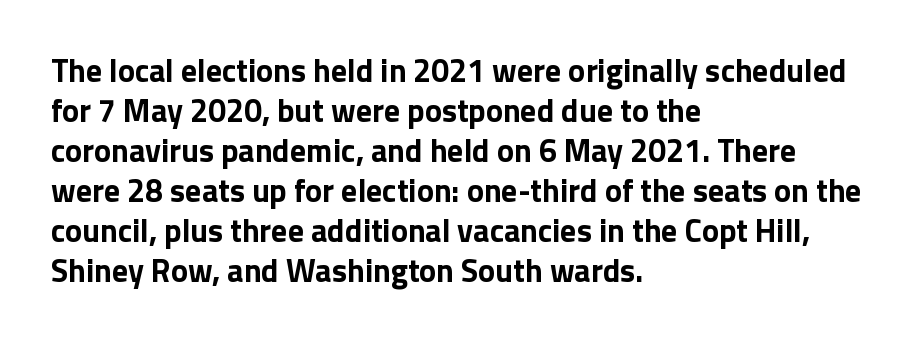
Q: Is the text bold? A: Yes.
Q: Is the text italic (slanted)? A: No, it is upright.
Q: Is the typeface a serif or a sans-serif typeface? A: Sans-serif.
Q: Is the text underlined? A: No.
Q: How is the paragraph aligned? A: Left-aligned.
Q: Is the spacing between letters normal or unusually wide? A: Normal.
Q: Is the spacing between lines tight, normal or loose? A: Normal.
Q: Width (condensed, normal, or wide)? A: Normal.
Q: Stroke contrast? A: Low.
Q: x-height? A: Medium.
Q: Monospaced? A: No.
